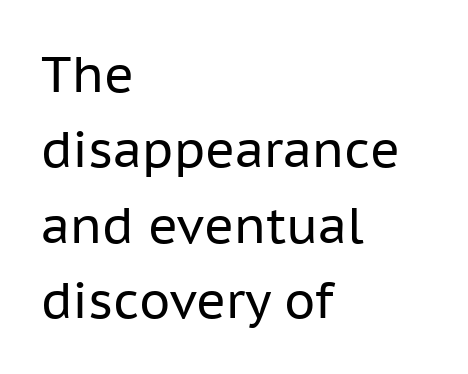
{"serif": "no", "italic": "no", "bold": "no", "weight": "regular", "width": "normal", "stroke_contrast": "low", "x_height": "medium", "monospaced": "no", "underline": "no", "align": "left", "line_spacing": "normal", "line_spacing_ratio": 1.51, "letter_spacing": "normal", "letter_spacing_em": 0.0, "glyph_px": 50}
